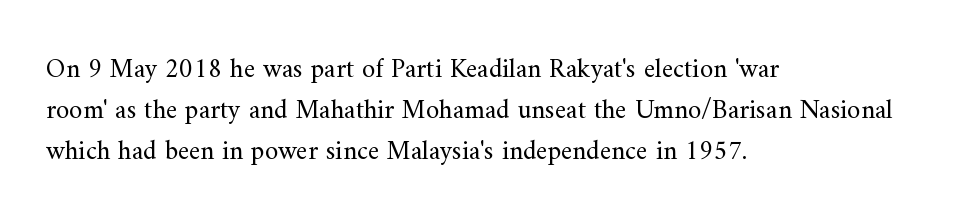
The image shows 27 px text type, upright; set left-aligned, normal line spacing (1.51x), normal letter spacing, not underlined.
